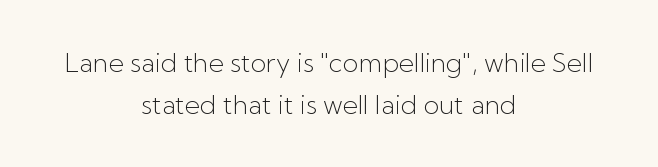
{"italic": "no", "bold": "no", "underline": "no", "align": "center", "line_spacing": "normal", "line_spacing_ratio": 1.61, "letter_spacing": "normal", "letter_spacing_em": 0.0, "glyph_px": 26}
